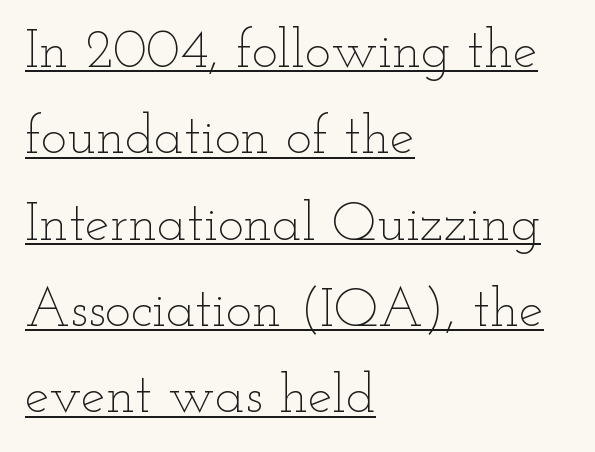
The image shows 55 px thin, wide type, upright; set left-aligned, normal line spacing (1.57x), normal letter spacing, underlined; low stroke contrast and a small x-height.
